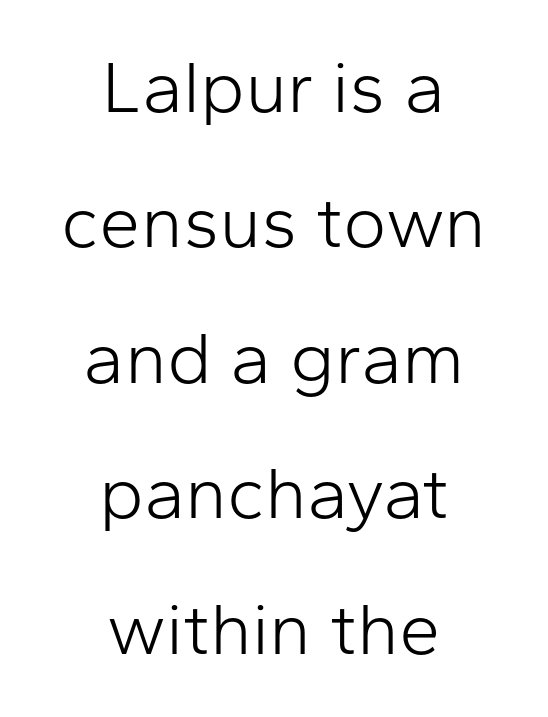
Q: Is the text bold? A: No.
Q: Is the text italic (slanted)? A: No, it is upright.
Q: Is the typeface a serif or a sans-serif typeface? A: Sans-serif.
Q: Is the text underlined? A: No.
Q: How is the paragraph aligned? A: Centered.
Q: Is the spacing between letters normal or unusually wide? A: Normal.
Q: Width (condensed, normal, or wide)? A: Normal.
Q: Stroke contrast? A: Low.
Q: x-height? A: Medium.
Q: Monospaced? A: No.
